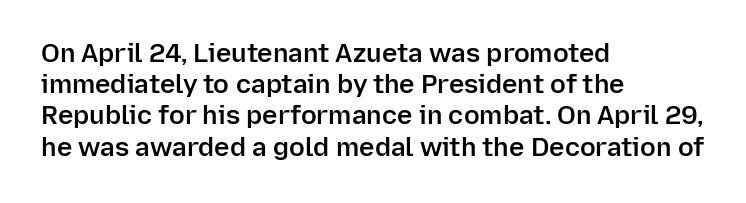
One-word summary of the alignment: left. Anything drawn beneath the words? Only blank space. Style check: upright. Each word holds together tightly as a unit, with standard inter-letter gaps. A semibold gives these letters moderate extra thickness, short of bold.
